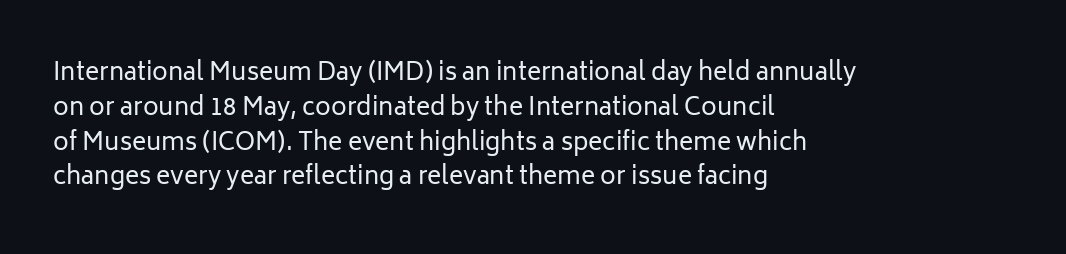
The image shows 24 px text type, upright; set left-aligned, normal line spacing (1.45x), normal letter spacing, not underlined.
